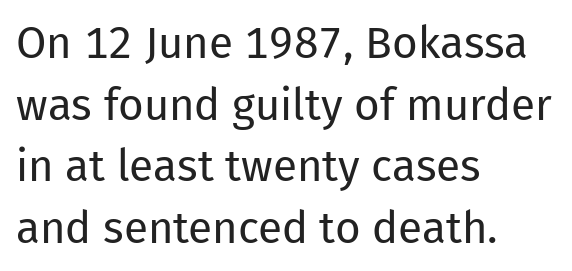
Q: Is the text bold? A: No.
Q: Is the text italic (slanted)? A: No, it is upright.
Q: Is the typeface a serif or a sans-serif typeface? A: Sans-serif.
Q: Is the text underlined? A: No.
Q: How is the paragraph aligned? A: Left-aligned.
Q: Is the spacing between letters normal or unusually wide? A: Normal.
Q: Is the spacing between lines tight, normal or loose? A: Normal.
Q: Width (condensed, normal, or wide)? A: Normal.
Q: Stroke contrast? A: Low.
Q: x-height? A: Medium.
Q: Monospaced? A: No.
